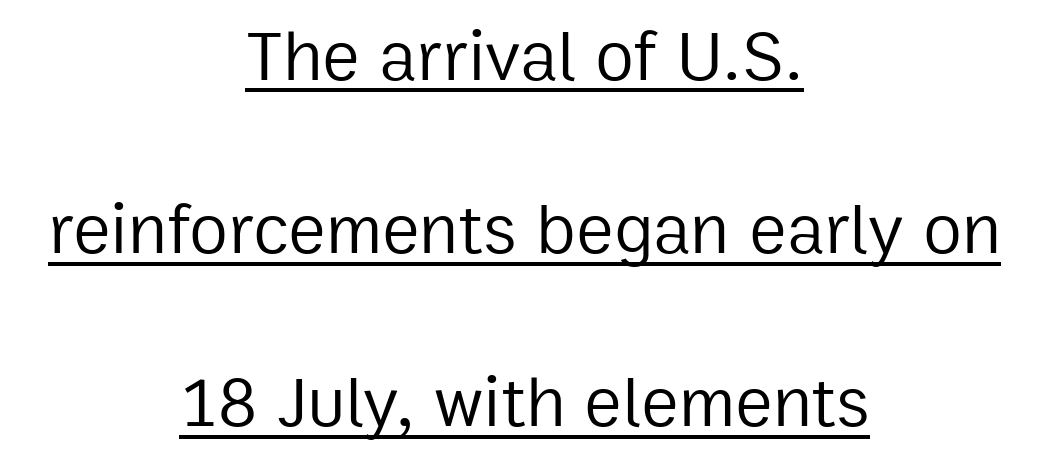
Q: Is the text bold? A: No.
Q: Is the text italic (slanted)? A: No, it is upright.
Q: Is the typeface a serif or a sans-serif typeface? A: Sans-serif.
Q: Is the text underlined? A: Yes.
Q: How is the paragraph aligned? A: Centered.
Q: Is the spacing between letters normal or unusually wide? A: Normal.
Q: Is the spacing between lines tight, normal or loose? A: Loose.
Q: Width (condensed, normal, or wide)? A: Normal.
Q: Stroke contrast? A: Low.
Q: x-height? A: Medium.
Q: Monospaced? A: No.
